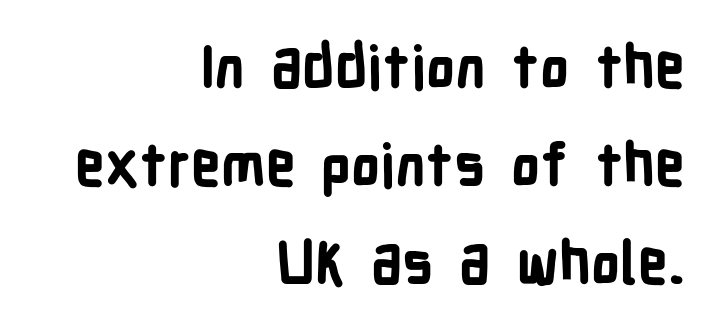
{"serif": "no", "italic": "no", "bold": "yes", "weight": "bold", "width": "condensed", "stroke_contrast": "low", "x_height": "medium", "monospaced": "no", "underline": "no", "align": "right", "line_spacing": "normal", "line_spacing_ratio": 1.69, "letter_spacing": "normal", "letter_spacing_em": 0.0, "glyph_px": 58}
